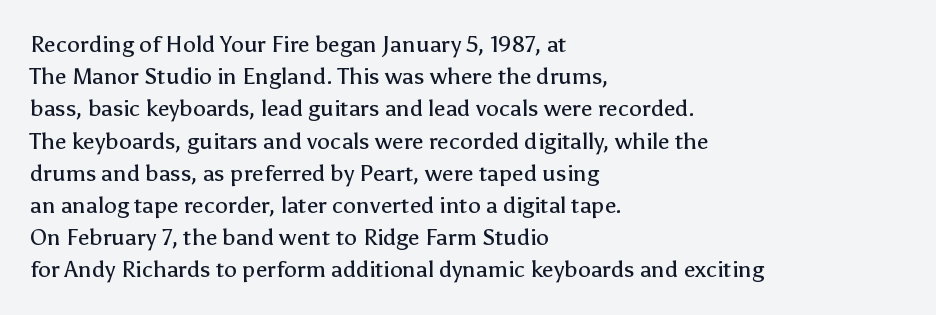
The image shows 23 px text type, upright; set left-aligned, normal line spacing (1.4x), normal letter spacing, not underlined.
